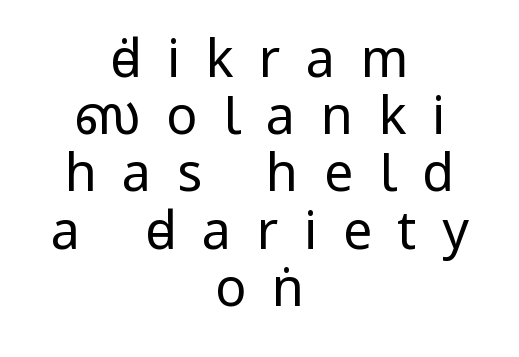
The image shows 52 px regular-weight, condensed sans-serif type, upright; set centered, tight line spacing (1.1x), unusually wide letter spacing (+0.49 em), not underlined; low stroke contrast and a large x-height.
